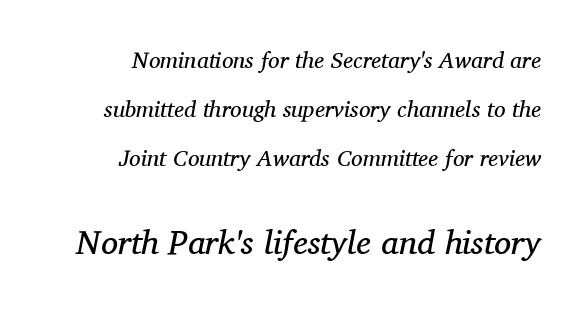
The letters sit at their default tracking, neither squeezed nor spread. The axis of the letterforms is tilted away from vertical. Is the block centered? No — it sits flush against the right margin. The rendering uses natural spacing where letterforms have individual widths. Type size steps up from the first block to the second.
